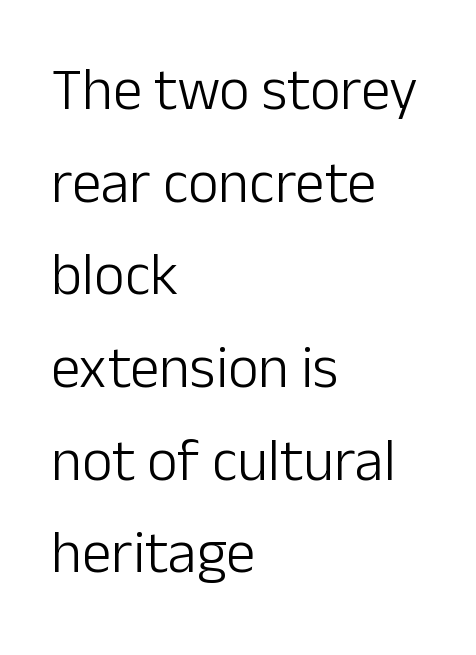
{"serif": "no", "italic": "no", "bold": "no", "weight": "light", "width": "normal", "stroke_contrast": "low", "x_height": "medium", "monospaced": "no", "underline": "no", "align": "left", "line_spacing": "normal", "line_spacing_ratio": 1.57, "letter_spacing": "normal", "letter_spacing_em": 0.0, "glyph_px": 59}
